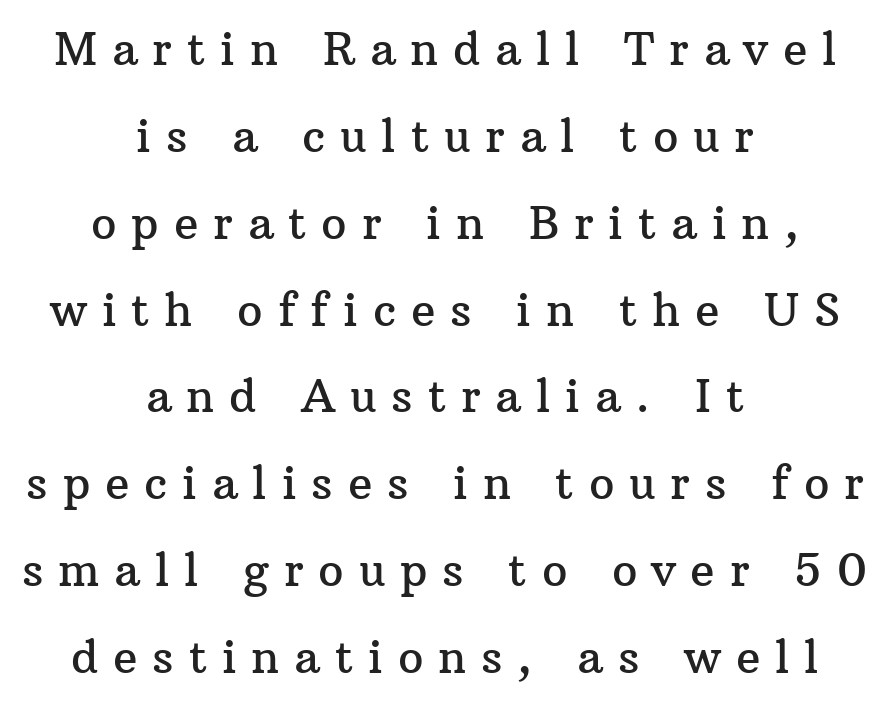
The image shows 45 px serif type, upright; set centered, loose line spacing (1.93x), unusually wide letter spacing (+0.33 em), not underlined; medium stroke contrast and a medium x-height.
